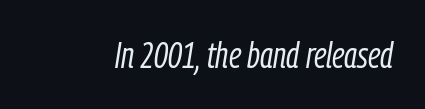
The image shows 37 px light, condensed type, italic (leaning right); set normal letter spacing, not underlined; low stroke contrast and a medium x-height.
